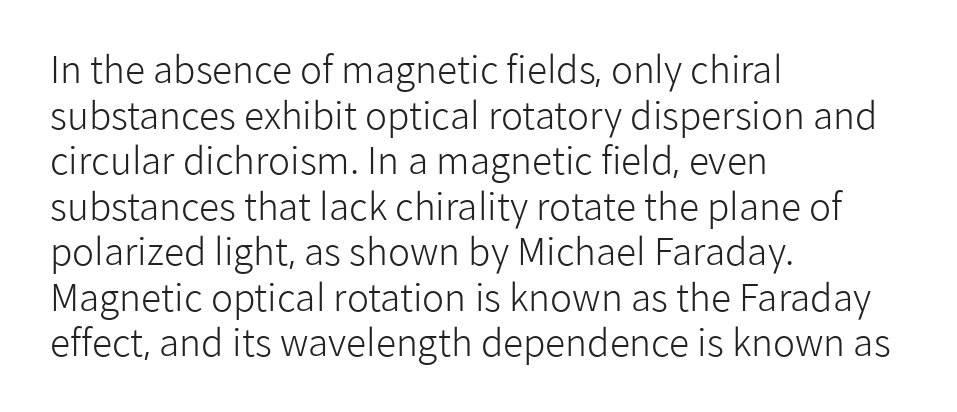
Q: Is the text bold? A: No.
Q: Is the text italic (slanted)? A: No, it is upright.
Q: Is the typeface a serif or a sans-serif typeface? A: Sans-serif.
Q: Is the text underlined? A: No.
Q: How is the paragraph aligned? A: Left-aligned.
Q: Is the spacing between letters normal or unusually wide? A: Normal.
Q: Width (condensed, normal, or wide)? A: Normal.
Q: Stroke contrast? A: Low.
Q: x-height? A: Medium.
Q: Monospaced? A: No.
